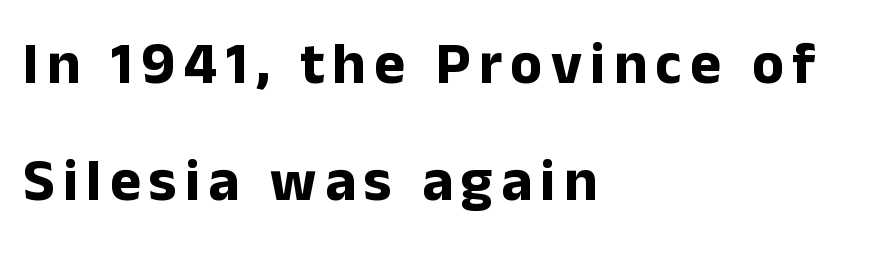
Q: Is the text bold? A: Yes.
Q: Is the text italic (slanted)? A: No, it is upright.
Q: Is the typeface a serif or a sans-serif typeface? A: Sans-serif.
Q: Is the text underlined? A: No.
Q: How is the paragraph aligned? A: Left-aligned.
Q: Is the spacing between lines tight, normal or loose? A: Loose.
Q: Width (condensed, normal, or wide)? A: Normal.
Q: Stroke contrast? A: Low.
Q: x-height? A: Medium.
Q: Monospaced? A: No.
